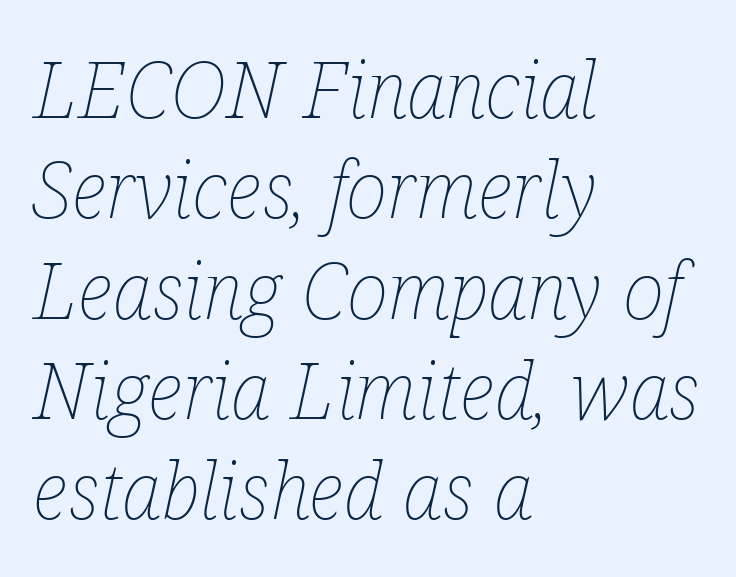
{"italic": "yes", "lean": "right", "slant_degrees": 12, "bold": "no", "weight": "thin", "width": "condensed", "stroke_contrast": "low", "x_height": "medium", "monospaced": "no", "underline": "no", "align": "left", "line_spacing": "normal", "line_spacing_ratio": 1.27, "letter_spacing": "normal", "letter_spacing_em": 0.0, "glyph_px": 79}
